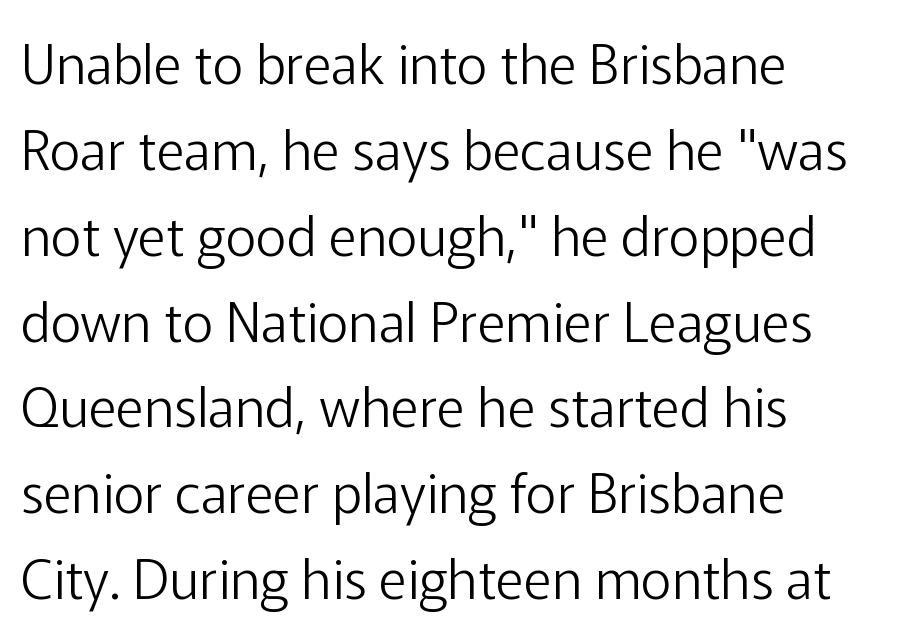
The image shows 54 px light sans-serif type, upright; set left-aligned, normal line spacing (1.59x), normal letter spacing, not underlined; low stroke contrast and a medium x-height.
